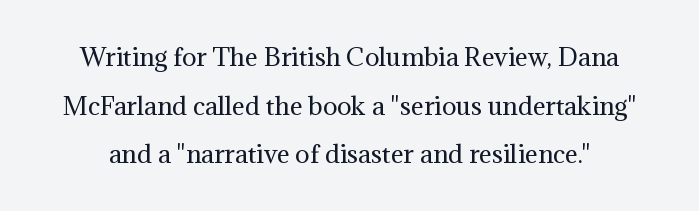
{"italic": "no", "bold": "no", "underline": "no", "line_spacing": "loose", "line_spacing_ratio": 2.03, "letter_spacing": "normal", "letter_spacing_em": 0.0, "glyph_px": 24}
